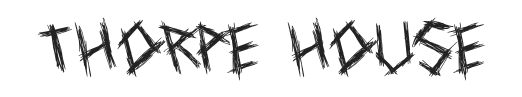
Q: Is the text bold? A: No.
Q: Is the text italic (slanted)? A: No, it is upright.
Q: Is the typeface a serif or a sans-serif typeface? A: Sans-serif.
Q: Is the text underlined? A: No.
Q: Is the spacing between letters normal or unusually wide? A: Normal.
Q: Width (condensed, normal, or wide)? A: Condensed.
Q: x-height? A: Large.
Q: Monospaced? A: No.
